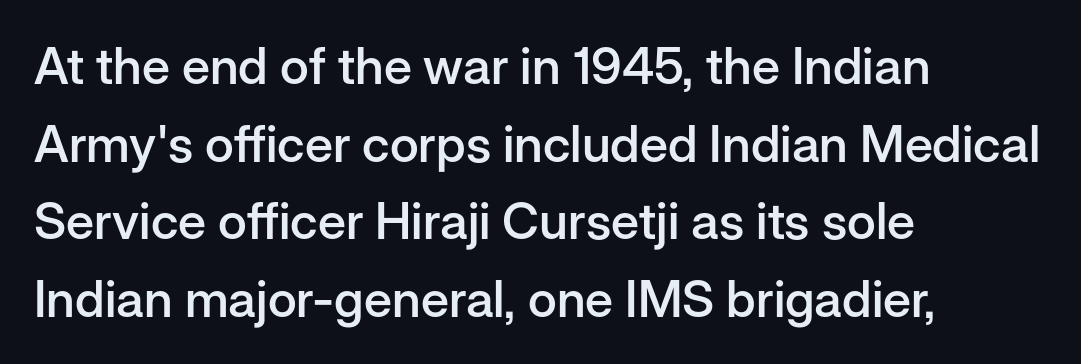
The image shows 51 px semibold sans-serif type, upright; set left-aligned, normal line spacing (1.52x), normal letter spacing, not underlined; low stroke contrast and a medium x-height.
